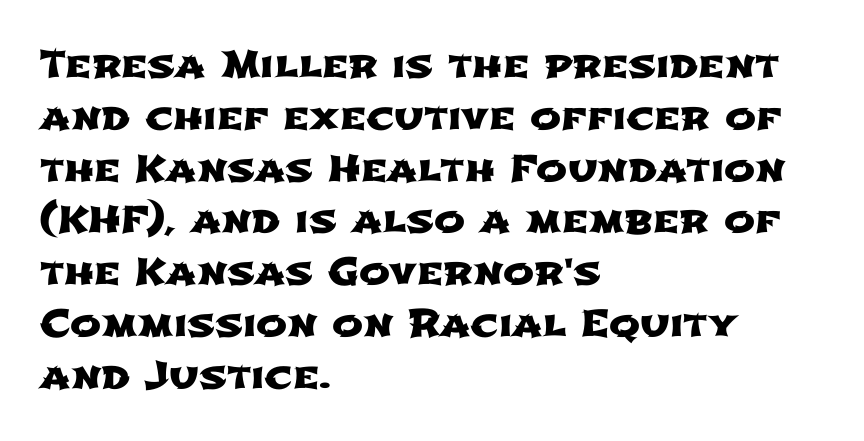
Beneath every word, the page is bare. The font family rendered here belongs to the sans-serif group. Regular leading. Typeset ragged right — the left edge is the straight one. Proportional: the letters do not fall into vertical columns.
